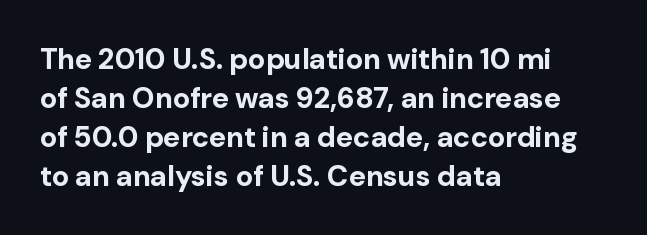
Q: Is the text bold? A: Yes.
Q: Is the text italic (slanted)? A: No, it is upright.
Q: Is the typeface a serif or a sans-serif typeface? A: Sans-serif.
Q: Is the text underlined? A: No.
Q: How is the paragraph aligned? A: Left-aligned.
Q: Is the spacing between letters normal or unusually wide? A: Normal.
Q: Is the spacing between lines tight, normal or loose? A: Normal.
Q: Width (condensed, normal, or wide)? A: Normal.
Q: Stroke contrast? A: Low.
Q: x-height? A: Medium.
Q: Monospaced? A: No.
